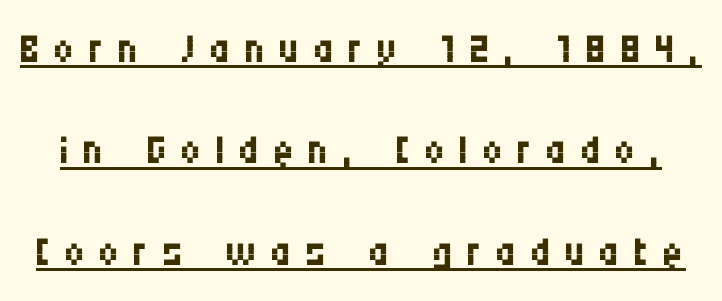
Serif or sans? Sans — the stroke terminals are bare. Bold? No — there's no thickening of the strokes. Looks like someone drew a line under every word here. This rendering widens character spacing well past its baseline value.
